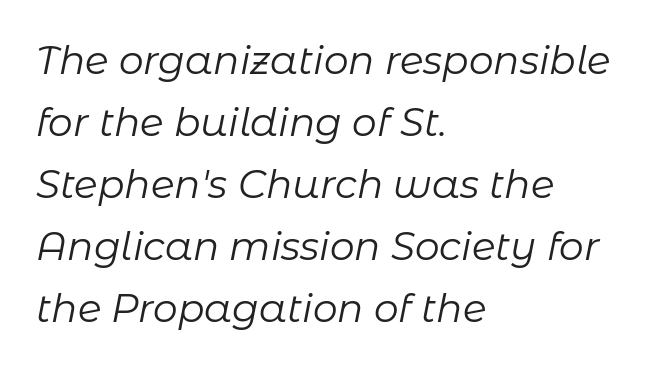
{"italic": "yes", "lean": "right", "slant_degrees": 11, "bold": "no", "weight": "regular", "width": "normal", "stroke_contrast": "low", "x_height": "medium", "monospaced": "no", "underline": "no", "align": "left", "line_spacing": "normal", "line_spacing_ratio": 1.59, "letter_spacing": "normal", "letter_spacing_em": 0.0, "glyph_px": 39}
